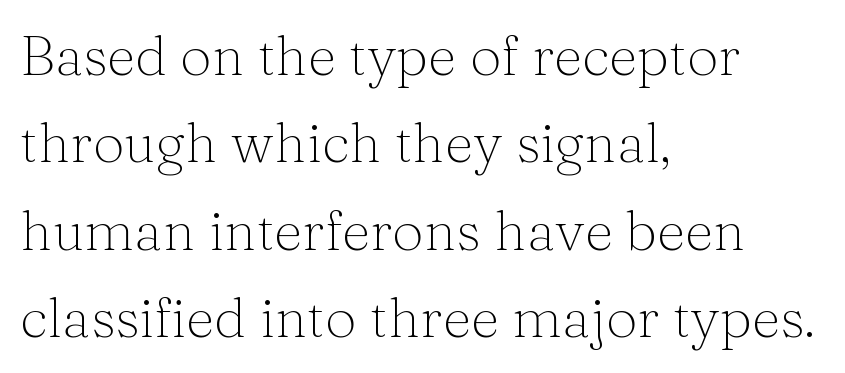
The rendering shows small feet on the letterforms — a serif design. The letters sit at their default tracking, neither squeezed nor spread. Unlike italic type, these characters show no tilt at all. Caption: multi-line text, flush left, ragged right.
